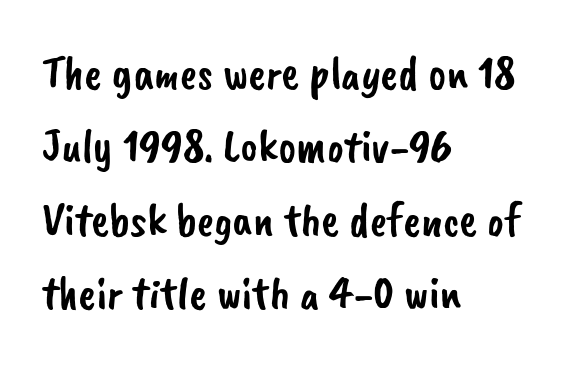
{"serif": "no", "width": "normal", "stroke_contrast": "low", "x_height": "small", "monospaced": "no", "underline": "no", "align": "left", "line_spacing": "normal", "line_spacing_ratio": 1.56, "letter_spacing": "normal", "letter_spacing_em": 0.0, "glyph_px": 47}
